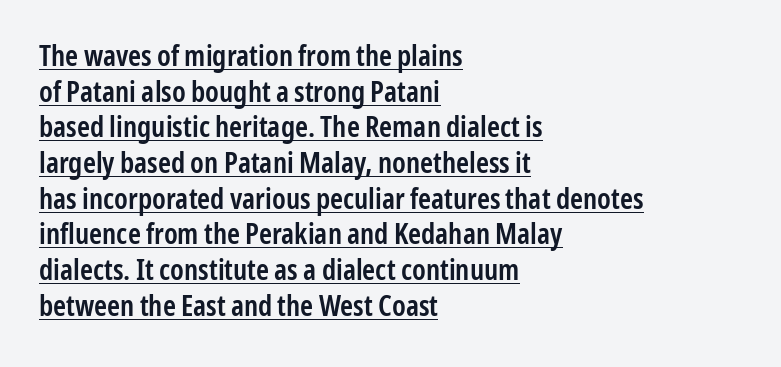
The tracking reads as untouched default to a designer's eye. Stems and bowls a touch heavier than normal — semibold. Somebody hit Ctrl+U on this one — the words are underlined. Style check: upright.
